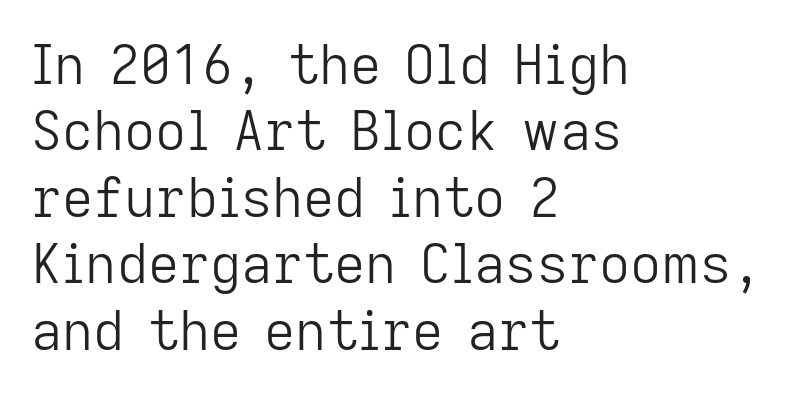
{"serif": "no", "italic": "no", "bold": "no", "weight": "light", "width": "normal", "stroke_contrast": "low", "x_height": "medium", "monospaced": "no", "underline": "no", "align": "left", "line_spacing_ratio": 1.23, "letter_spacing": "normal", "letter_spacing_em": 0.0, "glyph_px": 54}
